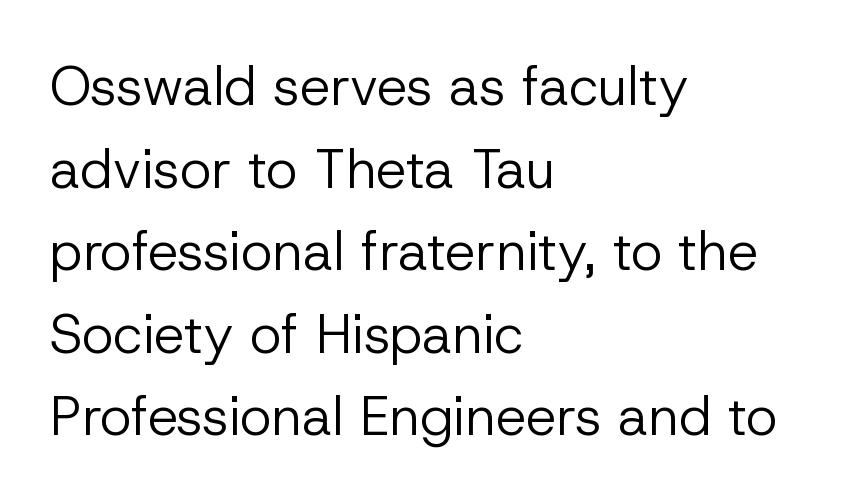
{"serif": "no", "italic": "no", "bold": "no", "weight": "regular", "width": "normal", "stroke_contrast": "low", "x_height": "medium", "monospaced": "no", "underline": "no", "align": "left", "line_spacing": "normal", "line_spacing_ratio": 1.53, "letter_spacing": "normal", "letter_spacing_em": 0.0, "glyph_px": 54}
